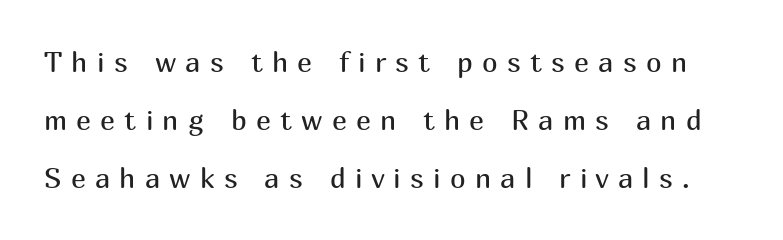
The image shows 28 px regular-weight sans-serif type, upright; set loose line spacing (2.08x), unusually wide letter spacing (+0.33 em), not underlined; medium stroke contrast and a medium x-height.
